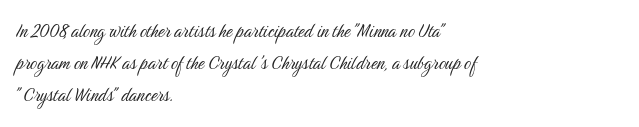
Check the space under the baseline: it is left empty. These lines are set flush left with a ragged right edge. Weight: not bold — regular or lighter.
